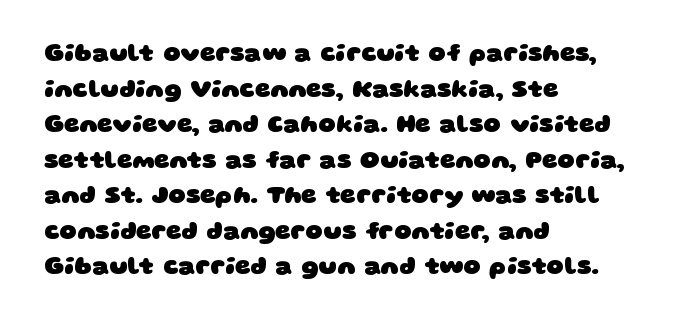
{"bold": "yes", "underline": "no", "align": "left", "line_spacing": "normal", "line_spacing_ratio": 1.48, "letter_spacing": "normal", "letter_spacing_em": 0.0, "glyph_px": 24}
